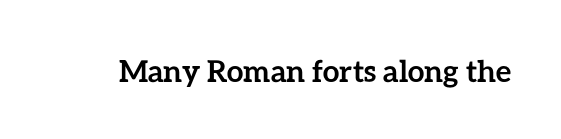
Note the varied advance widths — an 'i' is clearly narrower than an 'm'. The passage shown is not underscored anywhere. Heavy, bold letterforms. The line texture is even and compact thanks to regular tracking. Vertical strokes here are truly vertical.
